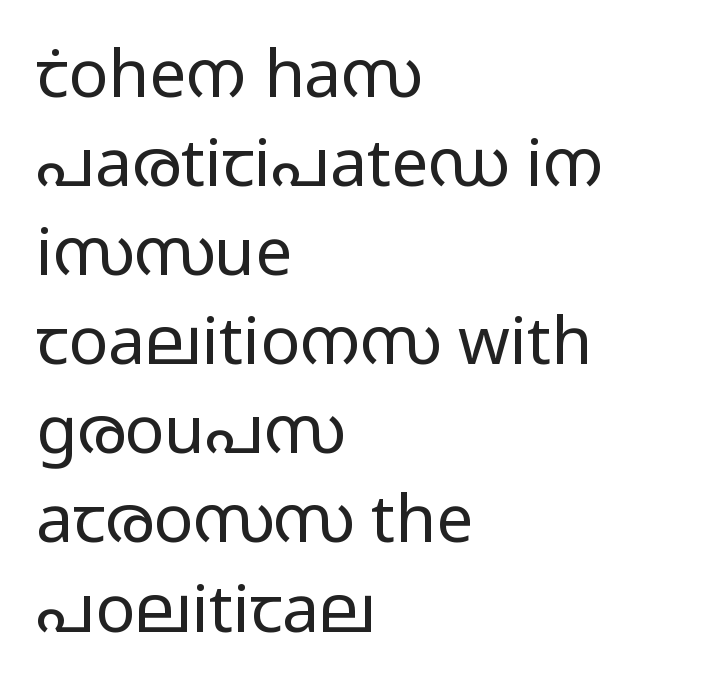
Is this a sans? Yes — the strokes have no serifs. The face looks like a standard text weight, possibly lighter. The horizontal fit of the characters is conventional and even. These lines were composed using upright roman letters.
